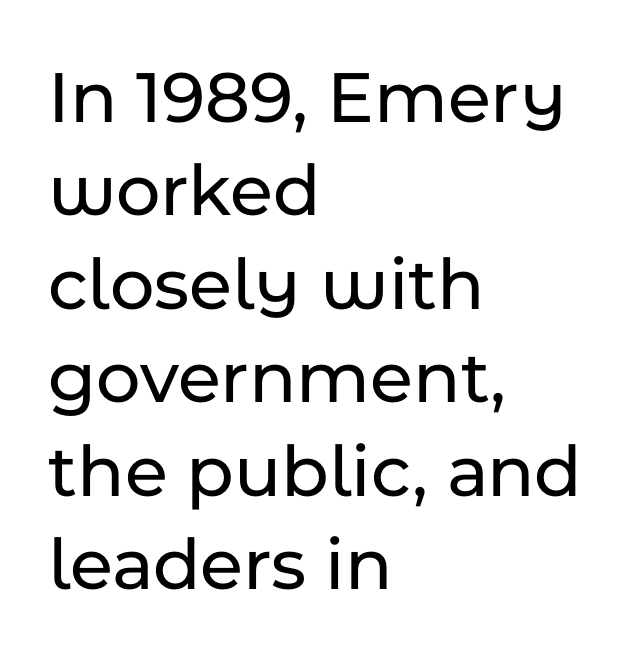
Q: Is the text italic (slanted)? A: No, it is upright.
Q: Is the typeface a serif or a sans-serif typeface? A: Sans-serif.
Q: Is the text underlined? A: No.
Q: How is the paragraph aligned? A: Left-aligned.
Q: Is the spacing between letters normal or unusually wide? A: Normal.
Q: Width (condensed, normal, or wide)? A: Normal.
Q: Stroke contrast? A: Low.
Q: x-height? A: Medium.
Q: Monospaced? A: No.
